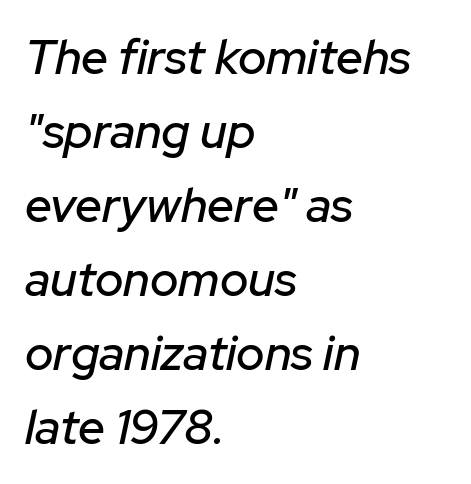
Letter spacing: default. The rag falls on the right side of this text block. You could not count columns in this text — the font is proportionally spaced. Italic: yes, the glyphs are oblique.
